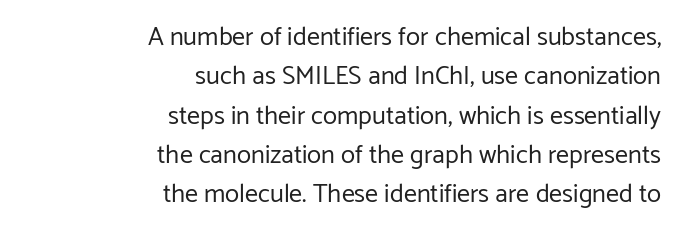
{"italic": "no", "bold": "no", "underline": "no", "align": "right", "line_spacing": "normal", "line_spacing_ratio": 1.51, "letter_spacing": "normal", "letter_spacing_em": 0.0, "glyph_px": 26}
